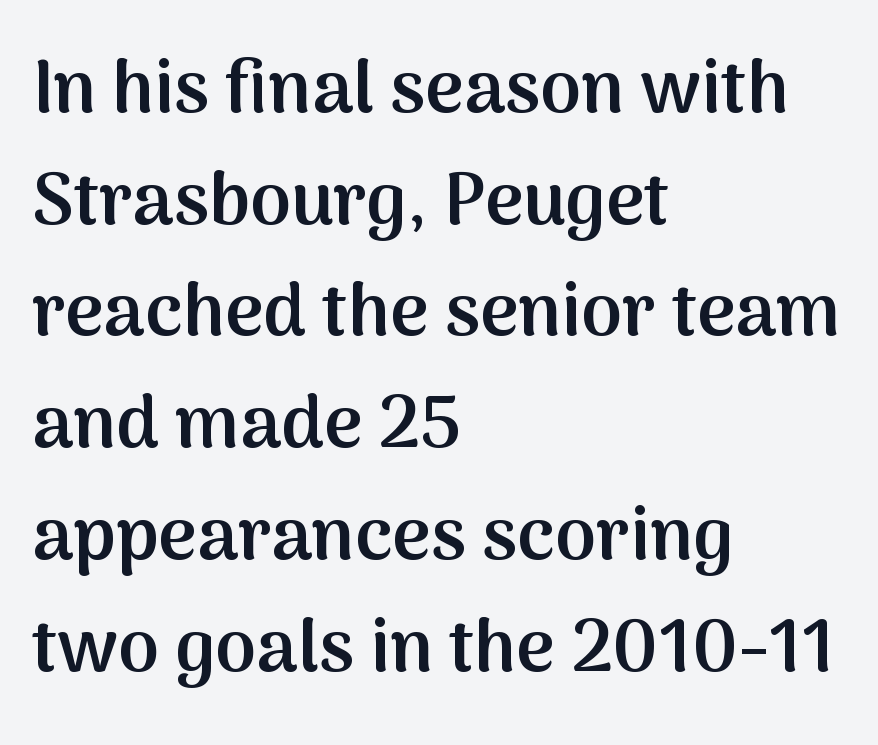
Descenders are the only things crossing below the line. One glance says typical: line gaps are just what's usual. A bit beefed up — I'd call it semibold rather than bold. Quick note: not italic, upright. The letters advance in unequal steps, a hallmark of proportional type. The designer went with a sans here, leaving each stem footless.
